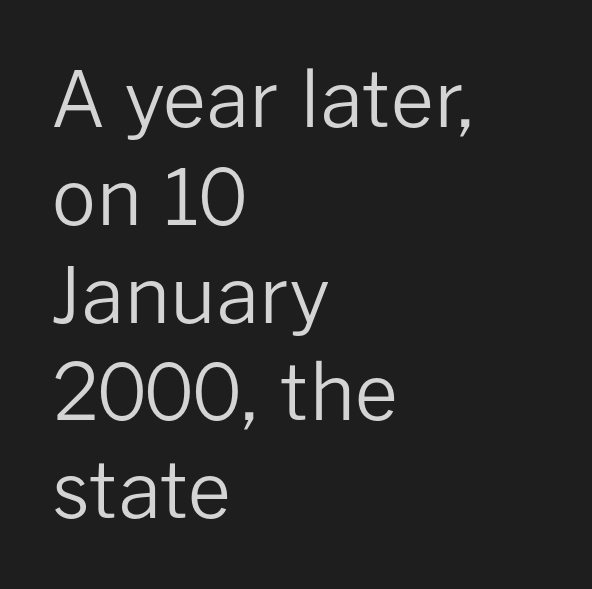
The space between consecutive lines is moderate. Quick note: not italic, upright. The font sits on the lighter half of the weight spectrum, regular included. Spacing verdict: proportional, widths tailored to each character. The glyphs in this specimen are sans serif.
